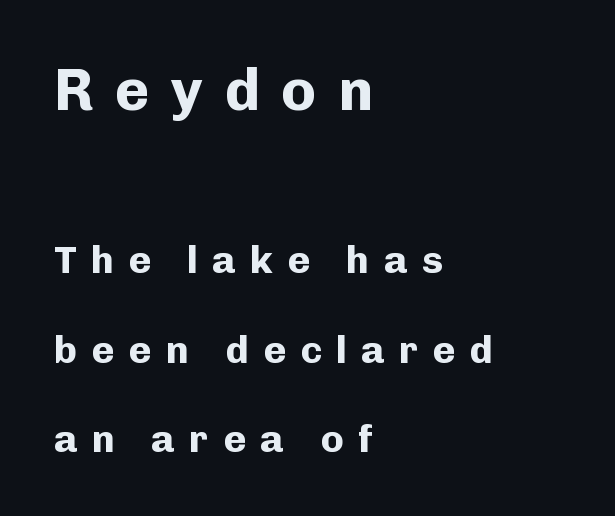
The image shows 59 px bold sans-serif type, upright; set left-aligned, loose line spacing (2.29x), unusually wide letter spacing (+0.36 em), not underlined; the first (top) block is 1.51x larger; low stroke contrast and a medium x-height.
